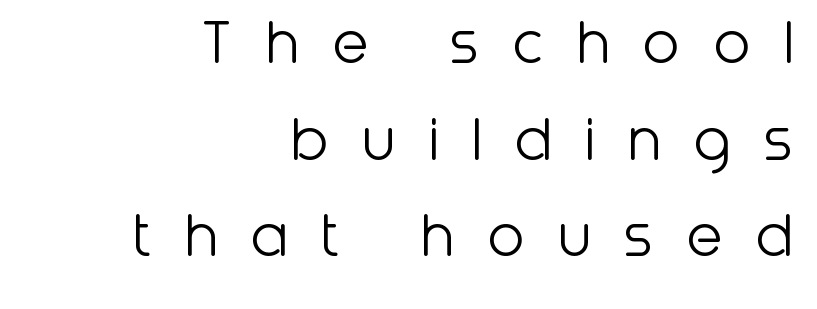
Q: Is the text bold? A: No.
Q: Is the text italic (slanted)? A: No, it is upright.
Q: Is the typeface a serif or a sans-serif typeface? A: Sans-serif.
Q: Is the text underlined? A: No.
Q: How is the paragraph aligned? A: Right-aligned.
Q: Is the spacing between letters normal or unusually wide? A: Unusually wide.
Q: Is the spacing between lines tight, normal or loose? A: Normal.
Q: Width (condensed, normal, or wide)? A: Normal.
Q: Stroke contrast? A: Low.
Q: x-height? A: Medium.
Q: Monospaced? A: No.
